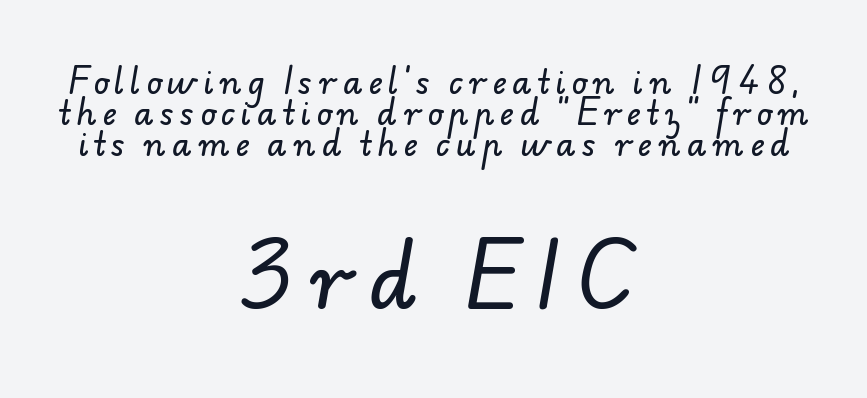
{"serif": "no", "width": "normal", "stroke_contrast": "low", "x_height": "small", "monospaced": "no", "underline": "no", "align": "center", "line_spacing": "tight", "line_spacing_ratio": 1.0, "letter_spacing": "wide", "letter_spacing_em": 0.2, "larger_block": "second", "size_ratio": 2.48, "glyph_px": 77}
